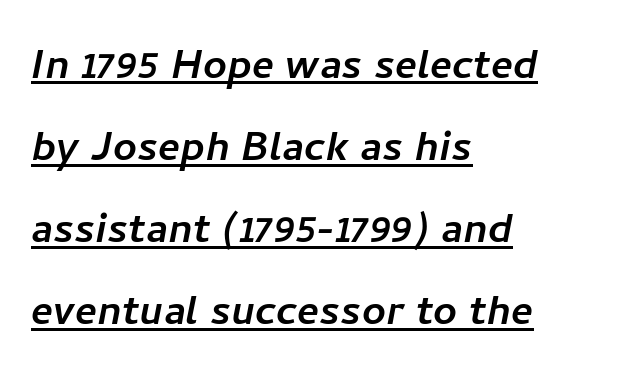
Summary of vertical rhythm: regular, with standard interline spacing. Underline: present. The rag falls on the right side of this text block. The typeface chosen for these lines omits serifs. Spacing verdict: proportional, widths tailored to each character.
